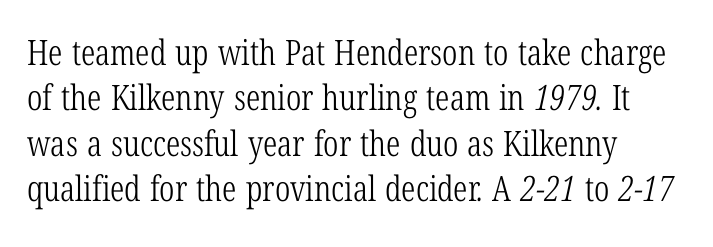
Q: Is the text bold? A: No.
Q: Is the typeface a serif or a sans-serif typeface? A: Serif.
Q: Is the text underlined? A: No.
Q: How is the paragraph aligned? A: Left-aligned.
Q: Is the spacing between letters normal or unusually wide? A: Normal.
Q: Is the spacing between lines tight, normal or loose? A: Normal.
Q: Width (condensed, normal, or wide)? A: Condensed.
Q: Stroke contrast? A: Low.
Q: x-height? A: Medium.
Q: Monospaced? A: No.
